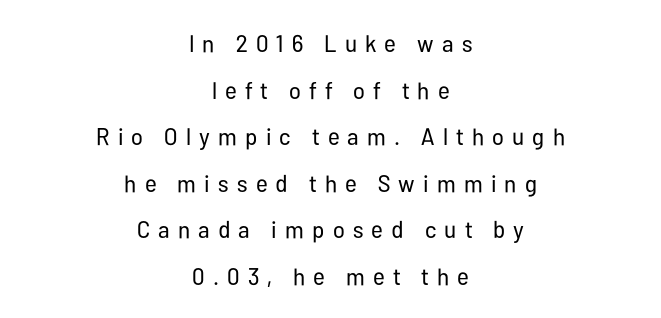
Q: Is the text bold? A: No.
Q: Is the text italic (slanted)? A: No, it is upright.
Q: Is the text underlined? A: No.
Q: How is the paragraph aligned? A: Centered.
Q: Is the spacing between letters normal or unusually wide? A: Unusually wide.
Q: Is the spacing between lines tight, normal or loose? A: Loose.
